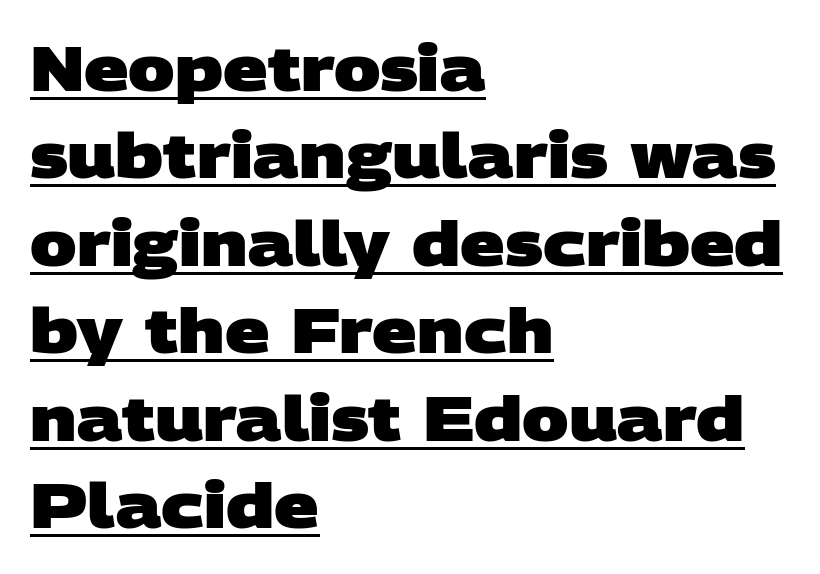
What's the leading like? Ordinary, nothing unusual. What kind of face is this? One without serifs — a sans. Notice how thick the strokes are: this is what a full bold looks like. A typographer would call this underscored text. Characters follow at the spacing the type designer built in.
